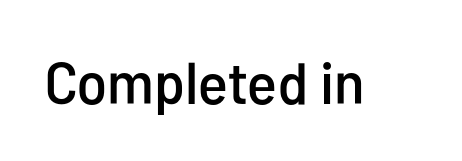
The image shows 59 px condensed sans-serif type, upright; set normal letter spacing, not underlined; low stroke contrast and a medium x-height.
